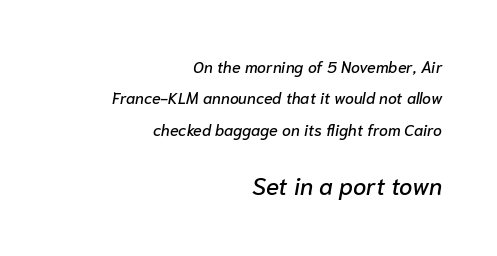
The space directly below the letters is spotless. The gaps between neighbouring characters are ordinary and unremarkable. The rendering anchors every line to the right-hand side. You can tell it's italic because the verticals aren't actually vertical. Students, observe: this is what heavily led, spacious text looks like. The rendering enlarges the type as you move from the upper chunk to the lower.
